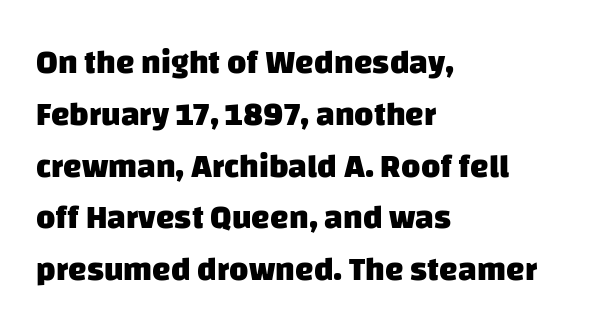
Q: Is the text bold? A: Yes.
Q: Is the typeface a serif or a sans-serif typeface? A: Sans-serif.
Q: Is the text underlined? A: No.
Q: How is the paragraph aligned? A: Left-aligned.
Q: Is the spacing between letters normal or unusually wide? A: Normal.
Q: Is the spacing between lines tight, normal or loose? A: Normal.
Q: Width (condensed, normal, or wide)? A: Normal.
Q: Stroke contrast? A: Low.
Q: x-height? A: Large.
Q: Monospaced? A: No.
